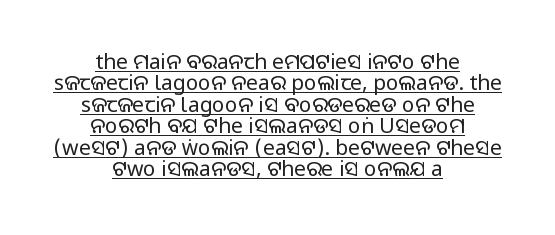
The image shows 21 px text type, upright; set centered, tight line spacing (1.02x), normal letter spacing, underlined.
